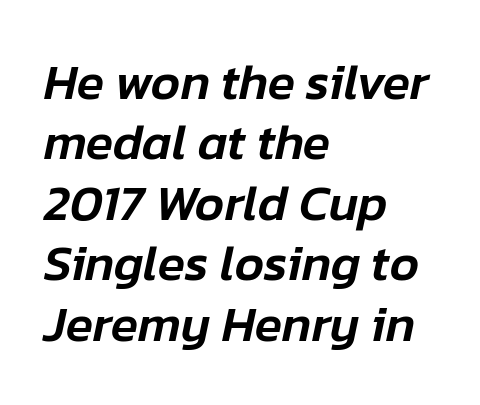
The image shows 50 px text type, italic (leaning right); set left-aligned, line spacing 1.21x, normal letter spacing, not underlined; low stroke contrast and a medium x-height.
